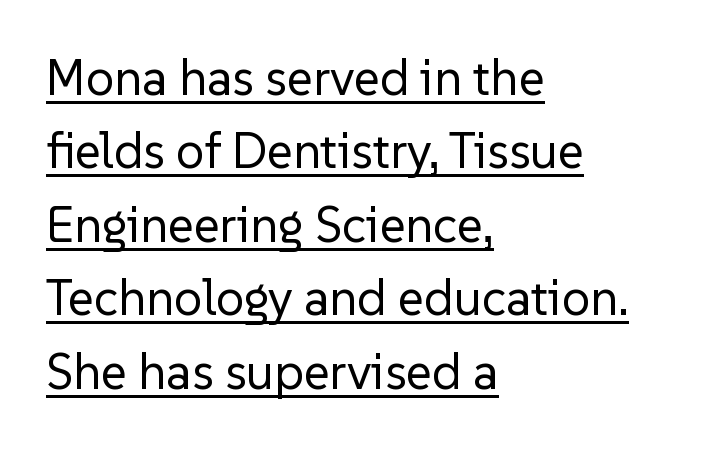
The image shows 50 px regular-weight sans-serif type, upright; set left-aligned, normal line spacing (1.47x), normal letter spacing, underlined; low stroke contrast and a medium x-height.
